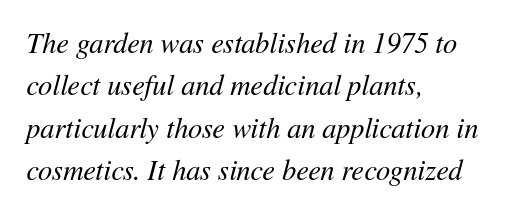
{"italic": "yes", "lean": "right", "slant_degrees": 11, "bold": "no", "weight": "regular", "width": "normal", "stroke_contrast": "medium", "x_height": "medium", "monospaced": "no", "underline": "no", "align": "left", "line_spacing": "normal", "line_spacing_ratio": 1.51, "letter_spacing": "normal", "letter_spacing_em": 0.0, "glyph_px": 28}
